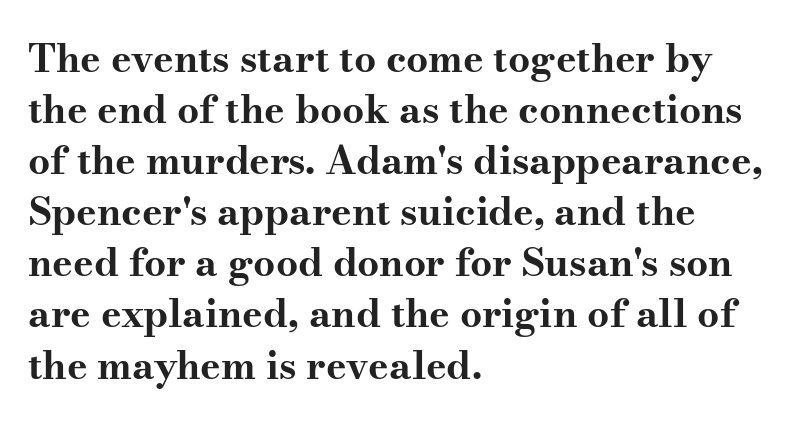
{"serif": "yes", "italic": "no", "bold": "yes", "weight": "bold", "width": "wide", "stroke_contrast": "medium", "x_height": "small", "monospaced": "no", "underline": "no", "align": "left", "line_spacing": "normal", "line_spacing_ratio": 1.31, "letter_spacing": "normal", "letter_spacing_em": 0.0, "glyph_px": 39}
